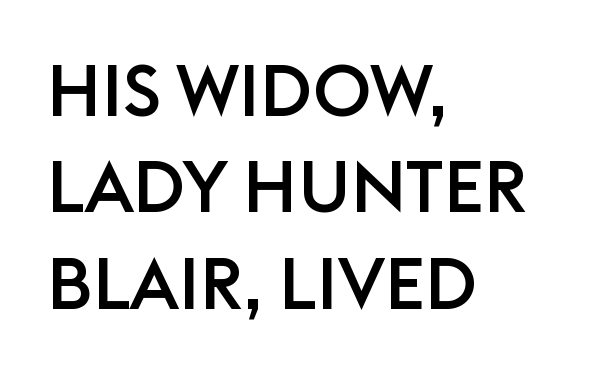
The image shows 72 px sans-serif type, upright; set left-aligned, normal line spacing (1.34x), normal letter spacing, not underlined; low stroke contrast and a large x-height.
